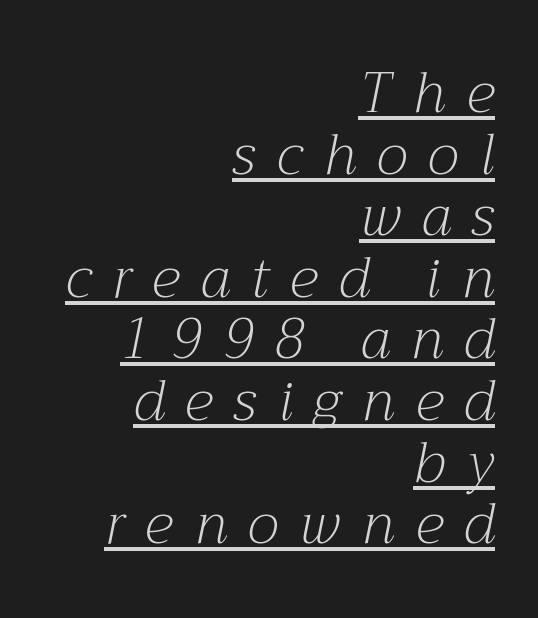
{"serif": "yes", "italic": "yes", "lean": "right", "slant_degrees": 12, "bold": "no", "weight": "light", "width": "normal", "stroke_contrast": "medium", "x_height": "medium", "monospaced": "no", "underline": "yes", "align": "right", "line_spacing": "tight", "line_spacing_ratio": 1.1, "letter_spacing": "wide", "letter_spacing_em": 0.38, "glyph_px": 56}
